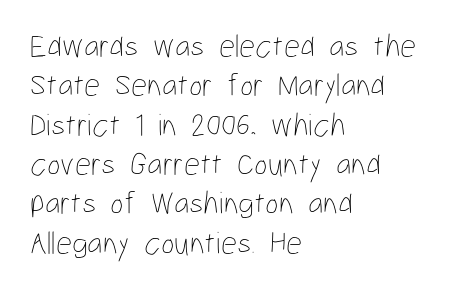
Varying glyph widths throughout — classic text-font behaviour. When letters stand straight like this, we call the style roman or upright. The passage shown is not underscored anywhere. Caption: face not bold, strokes unweighted.
